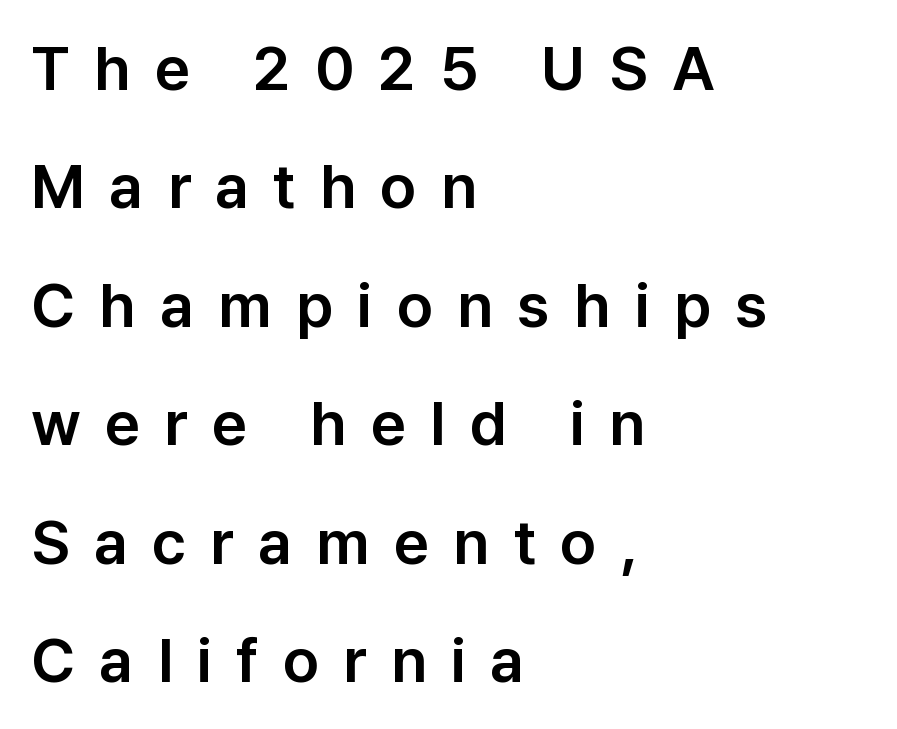
Q: Is the text italic (slanted)? A: No, it is upright.
Q: Is the typeface a serif or a sans-serif typeface? A: Sans-serif.
Q: Is the text underlined? A: No.
Q: How is the paragraph aligned? A: Left-aligned.
Q: Is the spacing between letters normal or unusually wide? A: Unusually wide.
Q: Is the spacing between lines tight, normal or loose? A: Loose.
Q: Width (condensed, normal, or wide)? A: Normal.
Q: Stroke contrast? A: Low.
Q: x-height? A: Medium.
Q: Monospaced? A: No.
